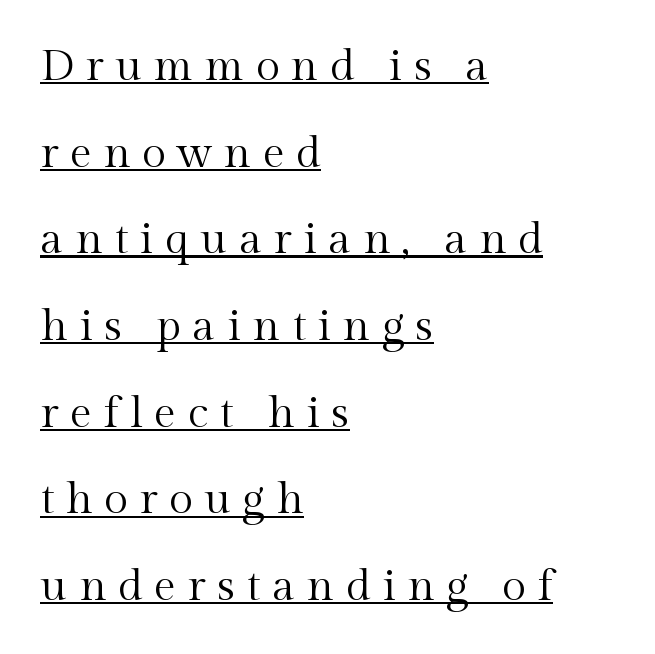
Honestly, the rows look like they've been pulled way apart. Weight: not bold — regular or lighter. Typeset ragged right — the left edge is the straight one. The face used here appears with an underline applied. The face used here is proportionally spaced, like ordinary book or web type. Typographically, this falls in the serif category.
